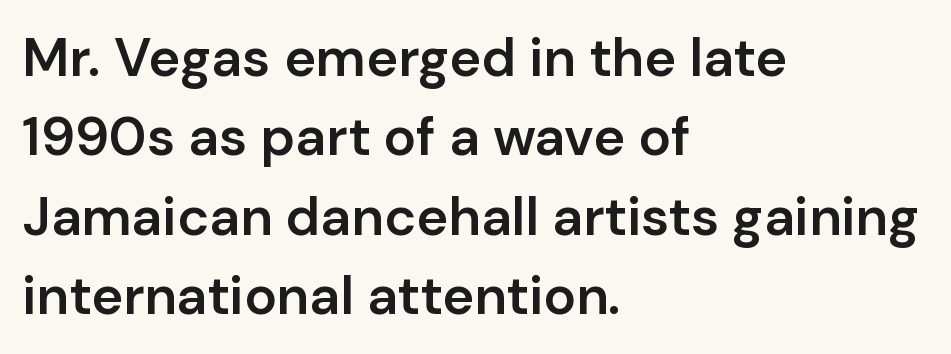
The glyphs are unaccompanied by any horizontal stroke below them. This sample has the flowing, uneven cadence of proportional lettering. Caption: semibold face, moderately heavy strokes. Quick note: interline space is typical. Grotesque or geometric, the face here clearly has no serifs.
